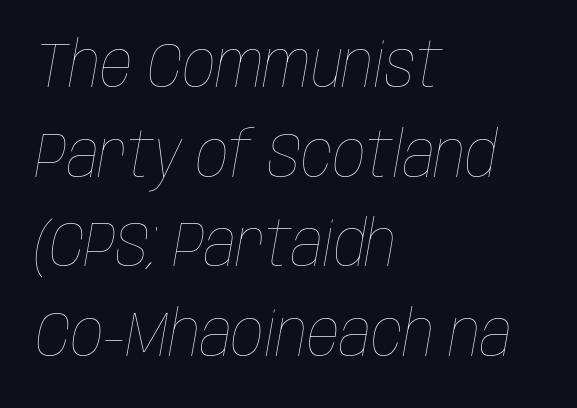
Weight: not bold — regular or lighter. Compared with typical body copy, the letter spacing here is the same. Slanted lettering throughout. Left-aligned paragraph, ragged on the right. Vertically, the passage feels balanced, rows spaced as you'd expect.
